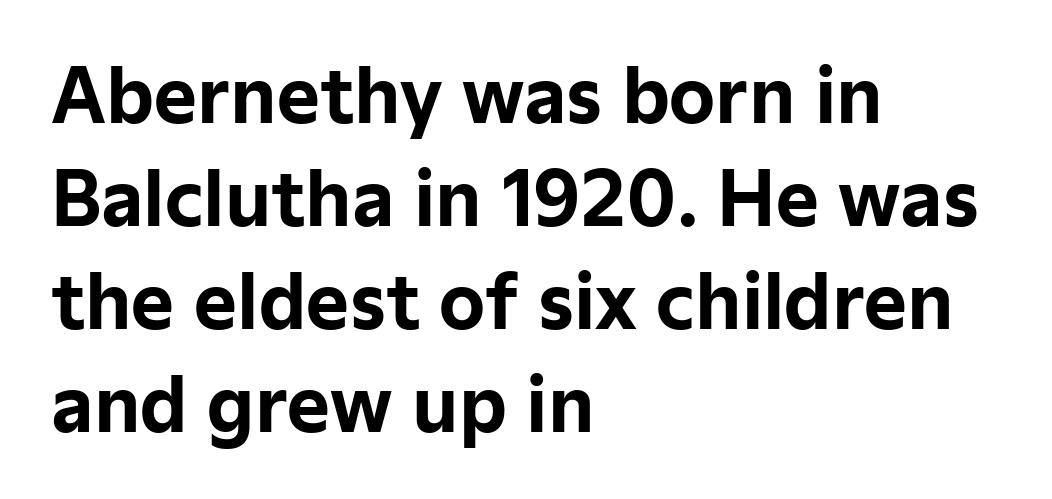
The image shows 73 px bold sans-serif type, upright; set left-aligned, normal line spacing (1.41x), normal letter spacing, not underlined; low stroke contrast and a medium x-height.
